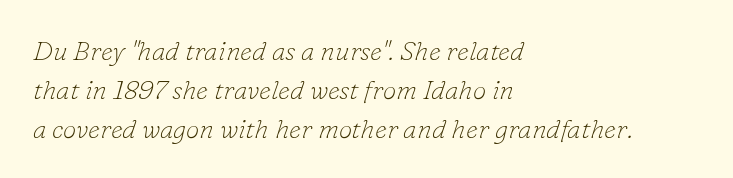
The image shows 27 px text type, italic (leaning right); set left-aligned, normal line spacing (1.44x), normal letter spacing, not underlined.
